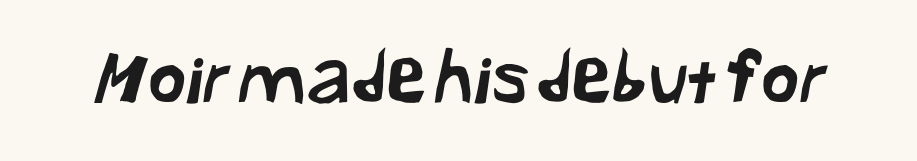
Look at the tracking — it's just the regular setting, nothing added. Anything drawn beneath the words? Only blank space. Here the designer chose a conventional face with non-uniform glyph widths. The rendering shows plain stroke endings on the letterforms — a sans-serif design.
